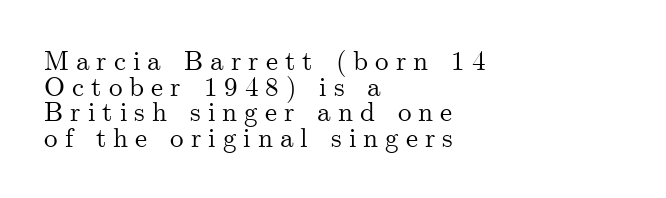
The image shows 27 px text type, upright; set left-aligned, tight line spacing (0.95x), unusually wide letter spacing (+0.26 em), not underlined.
